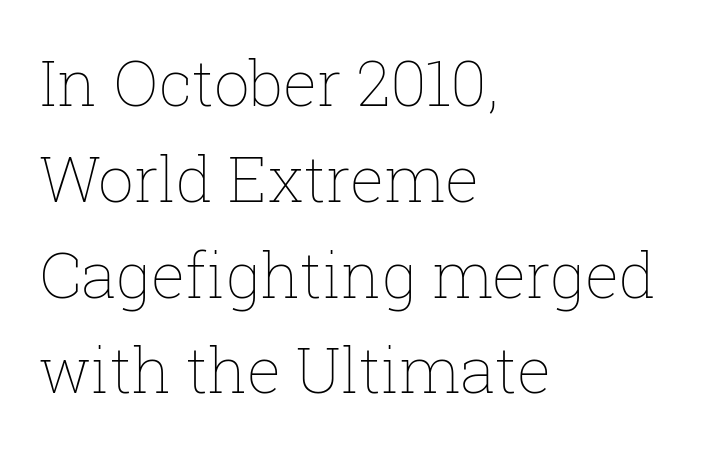
Q: Is the text bold? A: No.
Q: Is the text italic (slanted)? A: No, it is upright.
Q: Is the text underlined? A: No.
Q: How is the paragraph aligned? A: Left-aligned.
Q: Is the spacing between letters normal or unusually wide? A: Normal.
Q: Is the spacing between lines tight, normal or loose? A: Normal.
Q: Width (condensed, normal, or wide)? A: Normal.
Q: Stroke contrast? A: Low.
Q: x-height? A: Medium.
Q: Monospaced? A: No.
